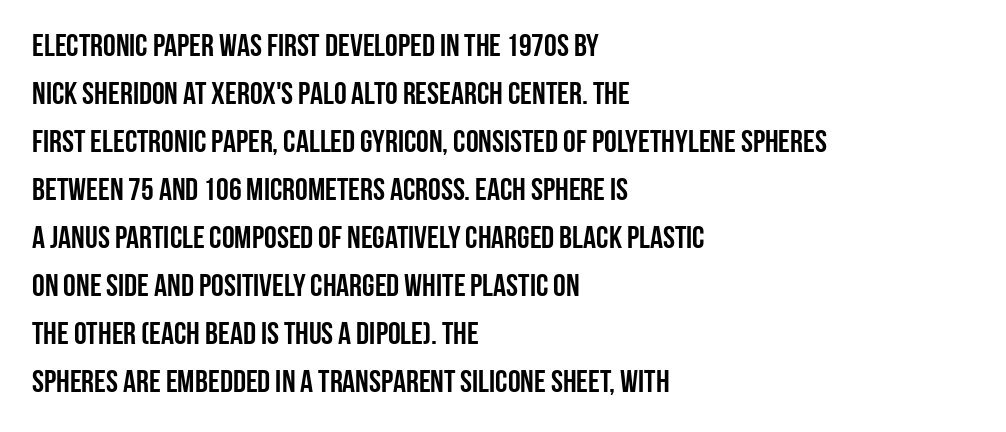
In CSS terms this would be text-align: left. Character widths vary here, with narrow letters taking less room than wide ones. No extra tracking has been applied to these lines. Stroke terminals: plain, sans-serif.
